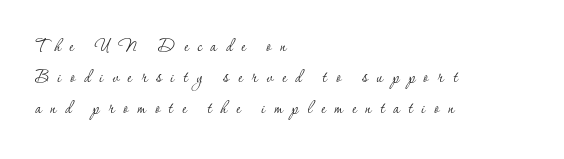
Q: Is the text bold? A: No.
Q: Is the text italic (slanted)? A: Yes.
Q: Is the text underlined? A: No.
Q: How is the paragraph aligned? A: Left-aligned.
Q: Is the spacing between letters normal or unusually wide? A: Unusually wide.
Q: Is the spacing between lines tight, normal or loose? A: Normal.
